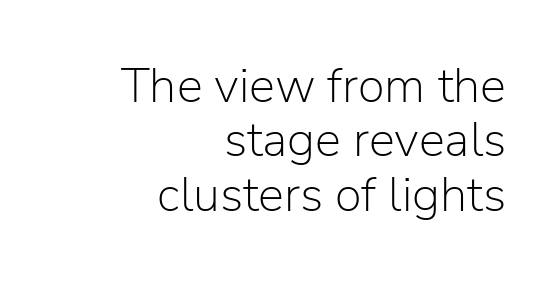
Every stem runs plumb, perpendicular to the baseline. Note the varied advance widths — an 'i' is clearly narrower than an 'm'. Does the leading feel generous? Not at all — it's pinched. Letter spacing: default. Descender tails drop into unmarked territory. Which margin do the lines hug? The right one — the left edge is uneven.
